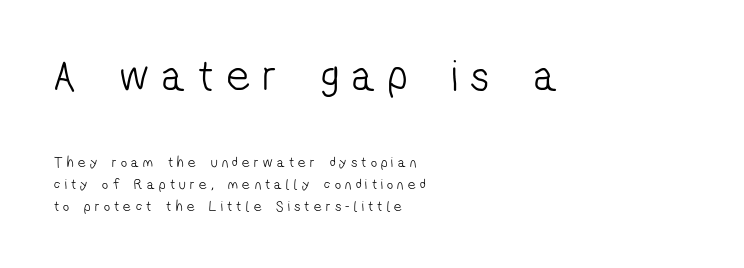
{"serif": "no", "bold": "no", "weight": "light", "width": "condensed", "stroke_contrast": "low", "x_height": "medium", "monospaced": "no", "underline": "no", "align": "left", "line_spacing": "normal", "line_spacing_ratio": 1.45, "letter_spacing": "wide", "letter_spacing_em": 0.29, "larger_block": "first", "size_ratio": 3.0, "glyph_px": 45}
